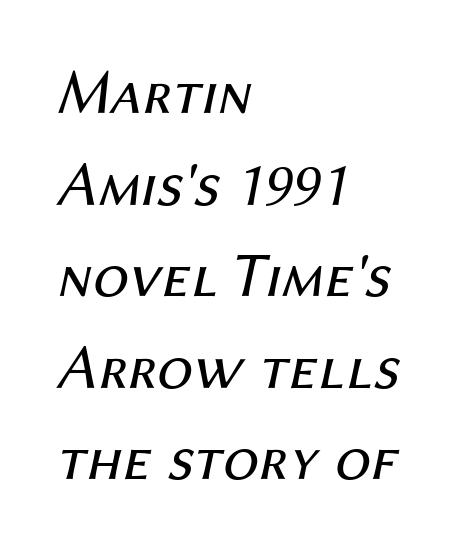
{"italic": "yes", "lean": "right", "slant_degrees": 12, "bold": "no", "weight": "regular", "width": "normal", "stroke_contrast": "medium", "x_height": "medium", "monospaced": "no", "underline": "no", "align": "left", "line_spacing": "normal", "line_spacing_ratio": 1.43, "letter_spacing": "normal", "letter_spacing_em": 0.0, "glyph_px": 64}
